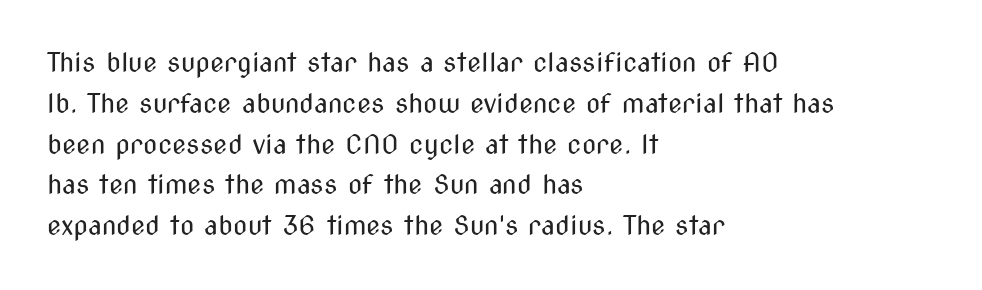
The gap between lines stays unmarked. No extra tracking has been applied to these lines. Does the leading feel generous? No, just average. Short and long lines alike share a common starting point at left.
